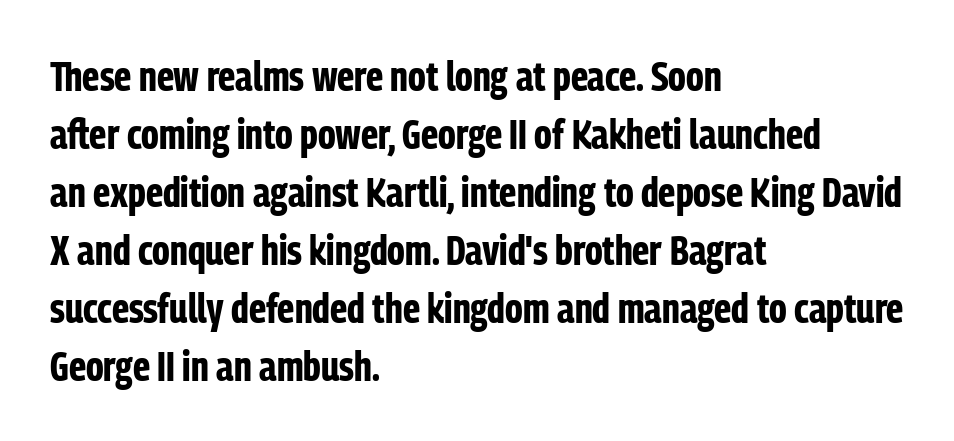
Q: Is the text bold? A: Yes.
Q: Is the text italic (slanted)? A: No, it is upright.
Q: Is the typeface a serif or a sans-serif typeface? A: Sans-serif.
Q: Is the text underlined? A: No.
Q: How is the paragraph aligned? A: Left-aligned.
Q: Is the spacing between letters normal or unusually wide? A: Normal.
Q: Is the spacing between lines tight, normal or loose? A: Normal.
Q: Width (condensed, normal, or wide)? A: Condensed.
Q: Stroke contrast? A: Low.
Q: x-height? A: Medium.
Q: Monospaced? A: No.
